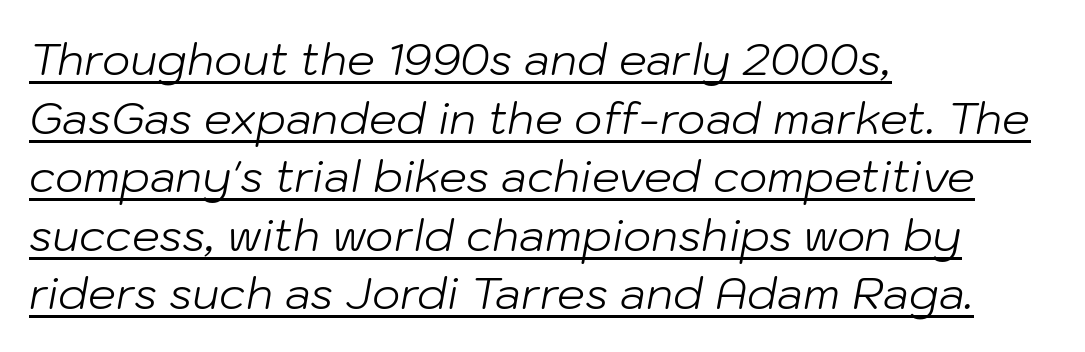
Q: Is the text bold? A: No.
Q: Is the text italic (slanted)? A: Yes, it leans right by about 10 degrees.
Q: Is the text underlined? A: Yes.
Q: How is the paragraph aligned? A: Left-aligned.
Q: Is the spacing between letters normal or unusually wide? A: Normal.
Q: Is the spacing between lines tight, normal or loose? A: Normal.
Q: Width (condensed, normal, or wide)? A: Normal.
Q: Stroke contrast? A: Low.
Q: x-height? A: Medium.
Q: Monospaced? A: No.
